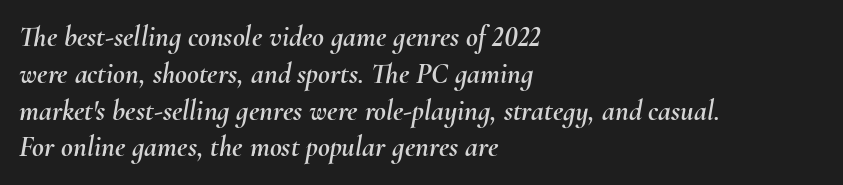
The image shows 29 px text type, italic (leaning right); set left-aligned, normal line spacing (1.27x), normal letter spacing, not underlined; medium stroke contrast and a small x-height.
